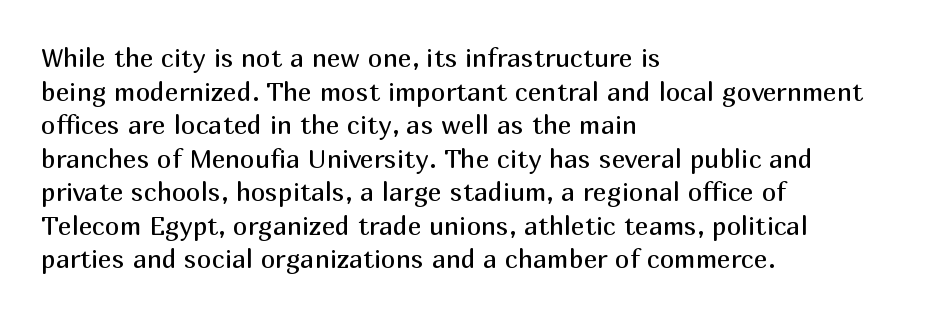
{"italic": "no", "bold": "no", "underline": "no", "align": "left", "line_spacing": "normal", "line_spacing_ratio": 1.29, "letter_spacing": "normal", "letter_spacing_em": 0.0, "glyph_px": 26}
